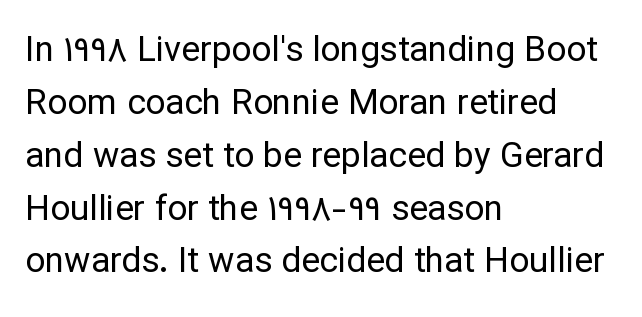
Q: Is the text bold? A: No.
Q: Is the text italic (slanted)? A: No, it is upright.
Q: Is the typeface a serif or a sans-serif typeface? A: Sans-serif.
Q: Is the text underlined? A: No.
Q: How is the paragraph aligned? A: Left-aligned.
Q: Is the spacing between letters normal or unusually wide? A: Normal.
Q: Is the spacing between lines tight, normal or loose? A: Normal.
Q: Width (condensed, normal, or wide)? A: Normal.
Q: Stroke contrast? A: Low.
Q: x-height? A: Medium.
Q: Monospaced? A: No.
